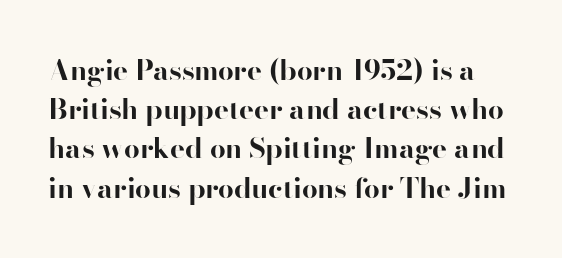
This is heavy type, rendered in bold. Each row of text sits above clean, open space. Type style note: lacks serifs. Caption: standard tracking, unaltered. A typesetter would call this proportional, since set widths differ per character.
